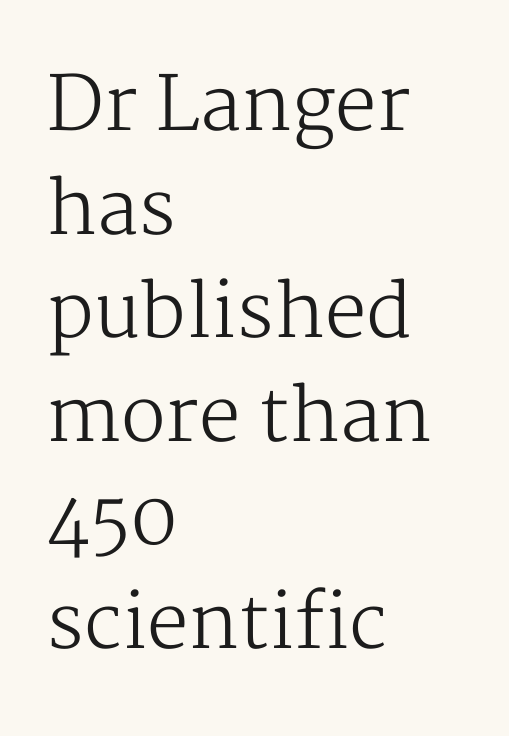
The gap between lines stays unmarked. These lines are rendered in a variable-pitch font. The face looks like a standard text weight, possibly lighter. Casual observation: everything's shoved over to the left. The line-height multiplier appears to be the usual default. Does extra space separate the letters? No, they use regular spacing.
